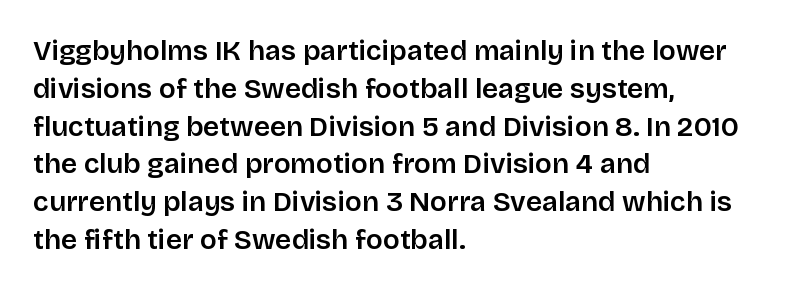
{"serif": "no", "italic": "no", "width": "normal", "stroke_contrast": "low", "x_height": "large", "monospaced": "no", "underline": "no", "align": "left", "line_spacing": "normal", "line_spacing_ratio": 1.35, "letter_spacing": "normal", "letter_spacing_em": 0.0, "glyph_px": 28}
